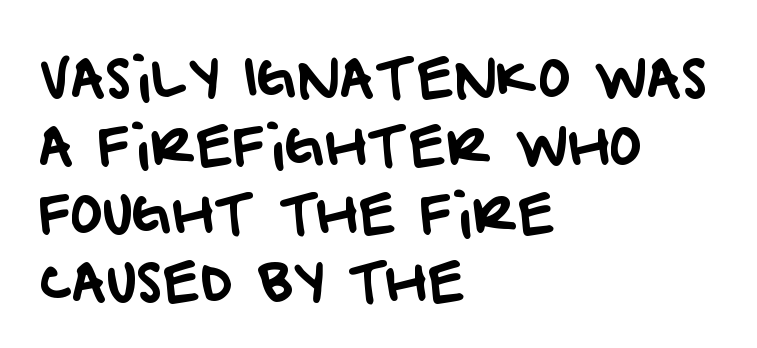
The passage is arranged the way most books set body copy — flush left. To sum up the face: it is a sans, with no serifs. The line texture is even and compact thanks to regular tracking. The lines sit at an ordinary, default distance from one another. The letters advance in unequal steps, a hallmark of proportional type. Anything drawn beneath the words? Only blank space.
